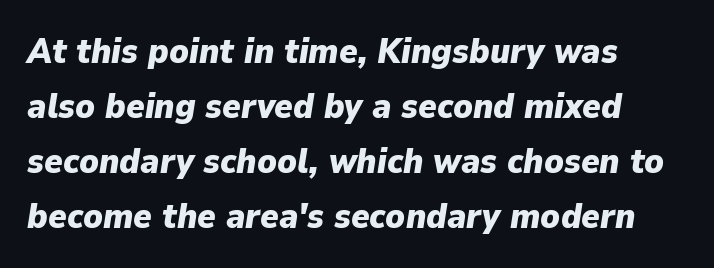
The image shows 35 px heavy type, italic (leaning right); set left-aligned, normal line spacing (1.57x), normal letter spacing, not underlined; low stroke contrast and a medium x-height.
